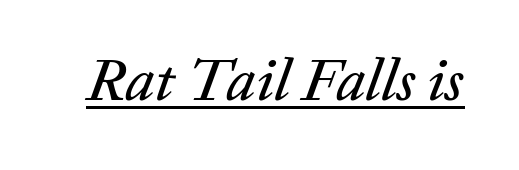
{"italic": "yes", "lean": "right", "slant_degrees": 20, "width": "normal", "stroke_contrast": "low", "x_height": "medium", "monospaced": "no", "underline": "yes", "letter_spacing": "normal", "letter_spacing_em": 0.0, "glyph_px": 59}
